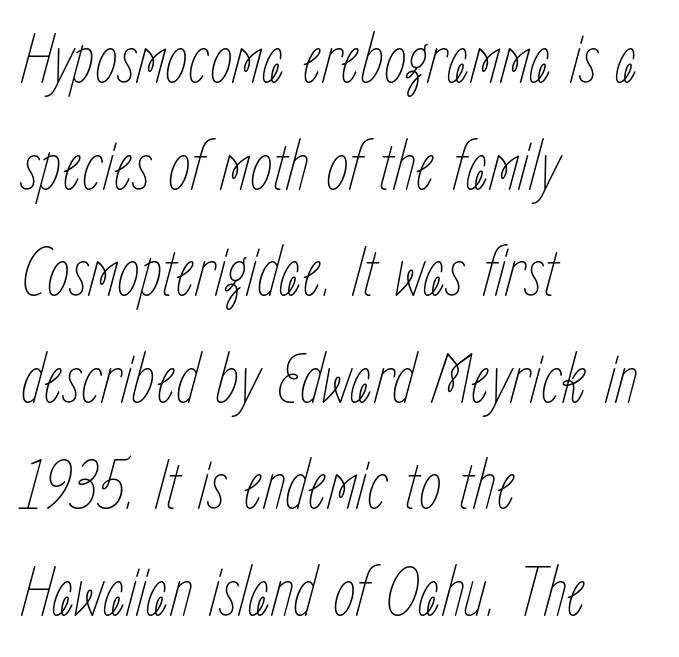
Q: Is the text bold? A: No.
Q: Is the text italic (slanted)? A: Yes, it leans right by about 15 degrees.
Q: Is the text underlined? A: No.
Q: How is the paragraph aligned? A: Left-aligned.
Q: Is the spacing between letters normal or unusually wide? A: Normal.
Q: Is the spacing between lines tight, normal or loose? A: Normal.
Q: Width (condensed, normal, or wide)? A: Condensed.
Q: Stroke contrast? A: Low.
Q: x-height? A: Medium.
Q: Monospaced? A: No.
